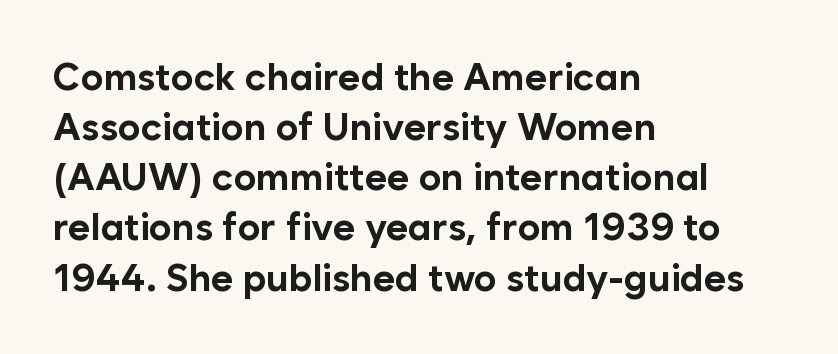
{"serif": "no", "italic": "no", "bold": "yes", "weight": "bold", "width": "normal", "stroke_contrast": "low", "x_height": "medium", "monospaced": "no", "underline": "no", "align": "left", "line_spacing": "normal", "line_spacing_ratio": 1.32, "letter_spacing": "normal", "letter_spacing_em": 0.0, "glyph_px": 38}
